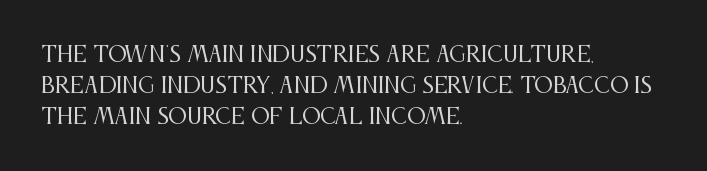
Q: Is the text bold? A: No.
Q: Is the text italic (slanted)? A: No, it is upright.
Q: Is the text underlined? A: No.
Q: How is the paragraph aligned? A: Left-aligned.
Q: Is the spacing between letters normal or unusually wide? A: Normal.
Q: Is the spacing between lines tight, normal or loose? A: Normal.
